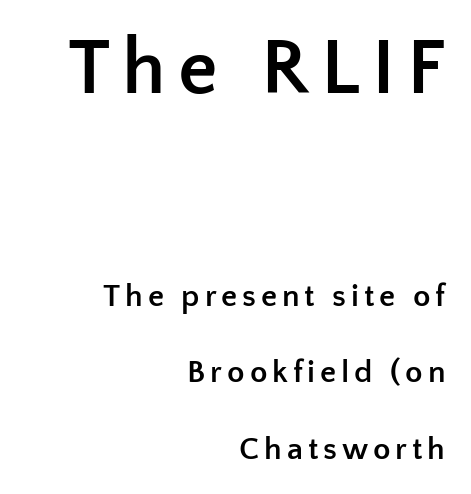
Tall strokes in this sample are plumb rather than angled. The block sitting higher on the canvas is the one with enlarged characters. Bare-footed words on every line. Summary of weight: heavy, a full bold. The designer dialed line spacing up above the default. This sample uses a sans-serif face.
